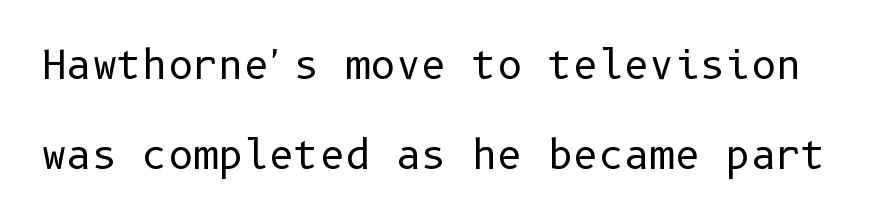
Summary of weight: not heavy and not bold. A typesetter would call this zero additional tracking. If you measured baseline to baseline, you'd find a long distance. It's the straight-up-and-down kind of type.
